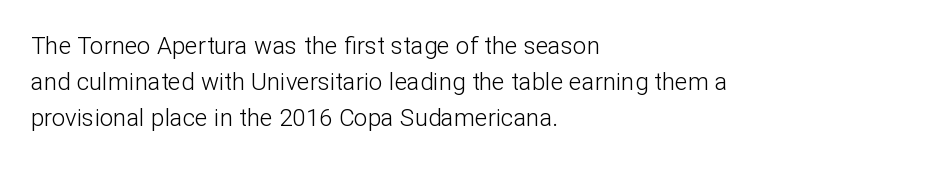
The image shows 24 px text type, upright; set left-aligned, normal line spacing (1.51x), normal letter spacing, not underlined.
